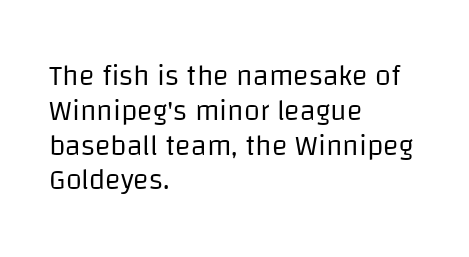
Think of a printed novel: that variable character pitch is what you see here. Alignment: flush left. Nothing sits at the stroke ends, so this counts as sans-serif. These glyphs show unthickened strokes, regular width or finer. The glyphs are unaccompanied by any horizontal stroke below them. Italic? Not at all — the glyphs are vertical.
